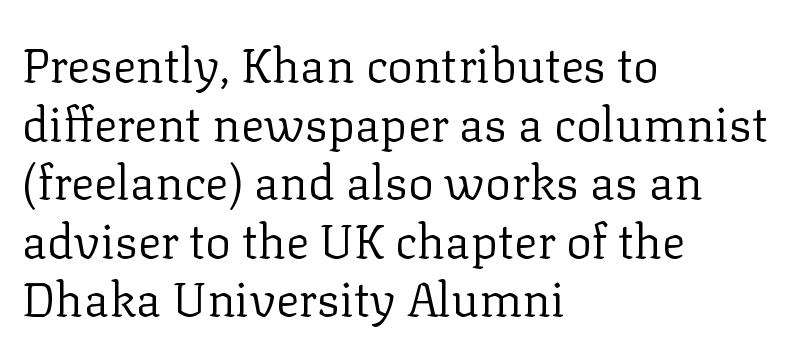
The image shows 48 px regular-weight serif type, upright; set left-aligned, line spacing 1.22x, normal letter spacing, not underlined; low stroke contrast and a medium x-height.
